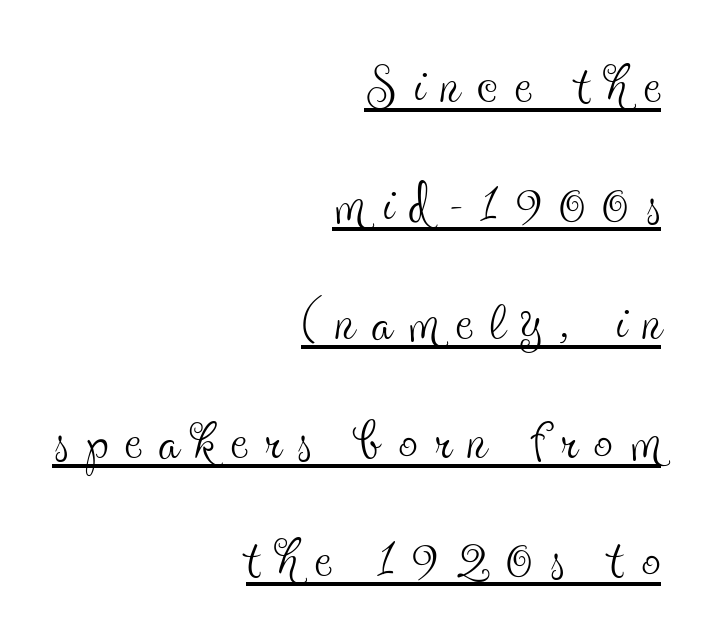
{"serif": "yes", "bold": "no", "weight": "thin", "width": "condensed", "x_height": "small", "monospaced": "no", "underline": "yes", "align": "right", "line_spacing": "normal", "line_spacing_ratio": 1.56, "letter_spacing": "wide", "letter_spacing_em": 0.22, "glyph_px": 76}
